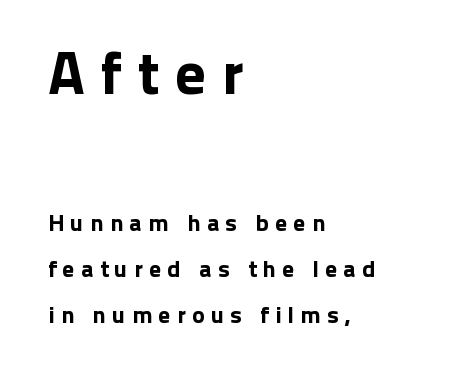
The image shows 61 px sans-serif type, upright; set left-aligned, loose line spacing (1.91x), unusually wide letter spacing (+0.26 em), not underlined; the first (top) block is 2.54x larger; low stroke contrast and a medium x-height.
